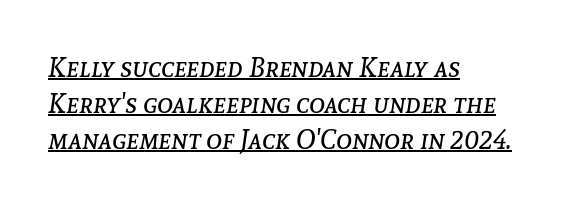
Which margin do the lines hug? The left one — the right edge is uneven. Leading matches the norm, producing a regular column. Notice how a bar underscores the lettering throughout. The whole block is typeset with a tilt.
